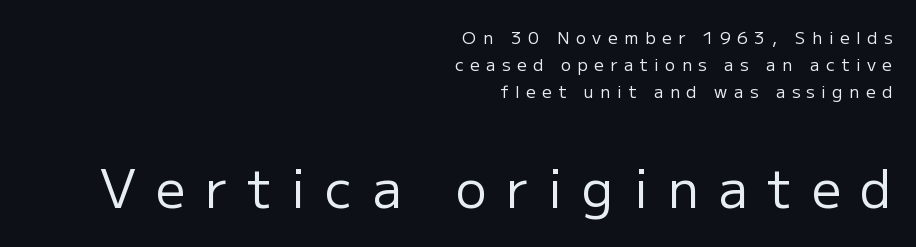
Q: Is the text bold? A: No.
Q: Is the text italic (slanted)? A: No, it is upright.
Q: Is the typeface a serif or a sans-serif typeface? A: Sans-serif.
Q: Is the text underlined? A: No.
Q: How is the paragraph aligned? A: Right-aligned.
Q: Is the spacing between letters normal or unusually wide? A: Unusually wide.
Q: Is the spacing between lines tight, normal or loose? A: Normal.
Q: Which block of text is set in a larger size, the first (top) or the second (bottom)? A: The second (bottom) one.
Q: Width (condensed, normal, or wide)? A: Normal.
Q: Stroke contrast? A: Low.
Q: x-height? A: Medium.
Q: Monospaced? A: No.
